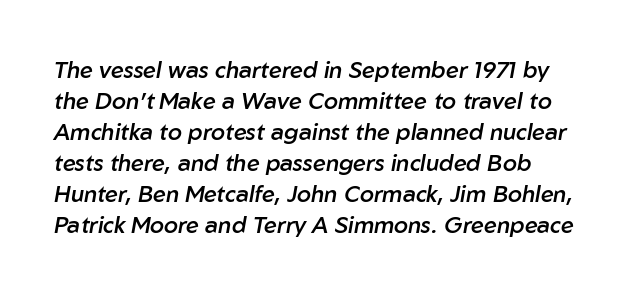
The image shows 23 px text type, italic (leaning right); set left-aligned, normal line spacing (1.35x), normal letter spacing, not underlined.
